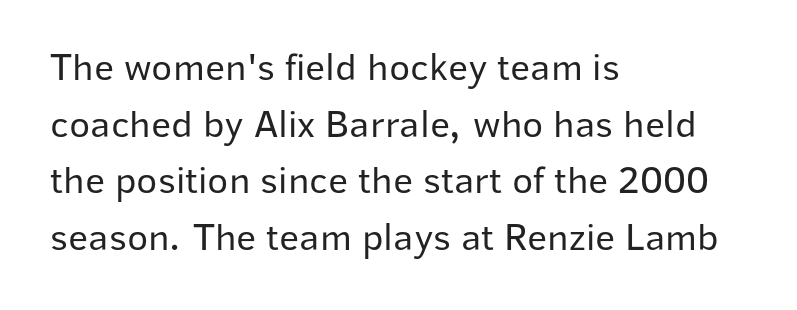
Rendered with straight, roman letterforms. Each word holds together tightly as a unit, with standard inter-letter gaps. Beneath every word, the page is bare. The passage is arranged the way most books set body copy — flush left. Successive baselines arrive at the customary interval.
